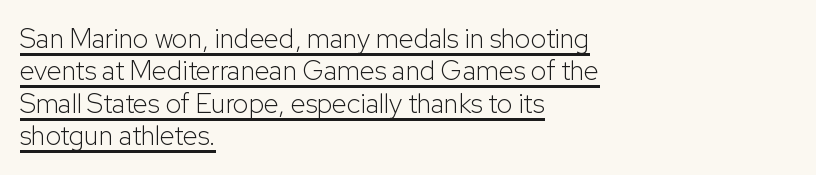
The letters look calm and open, with moderate or lighter stems. These lines were composed using upright roman letters. Between one letter and the next there's only the usual sliver of space. A baseline rule has been typeset under these characters.
